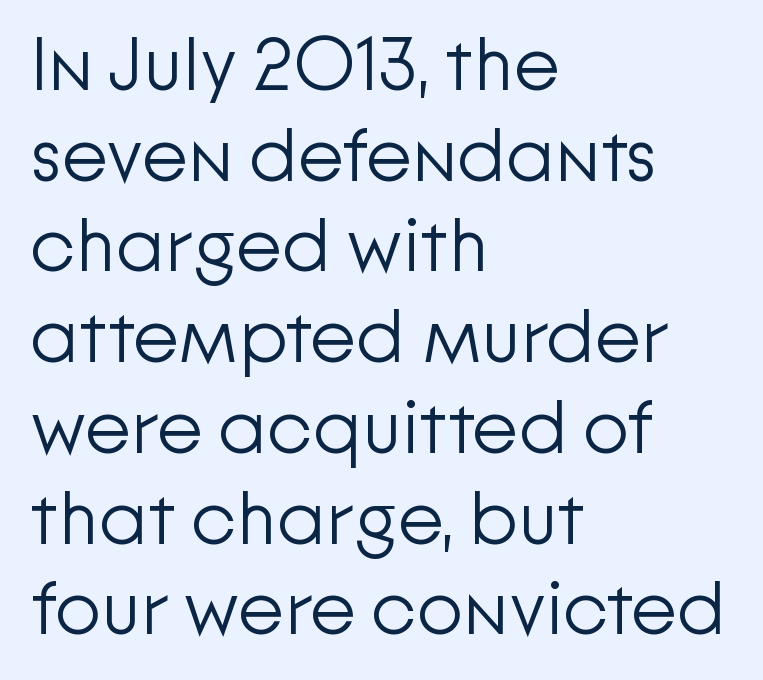
The image shows 75 px light sans-serif type, upright; set left-aligned, line spacing 1.21x, normal letter spacing, not underlined; low stroke contrast and a medium x-height.
